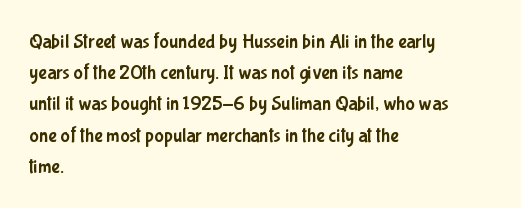
The image shows 20 px text type, upright; set left-aligned, normal line spacing (1.56x), normal letter spacing, not underlined.
